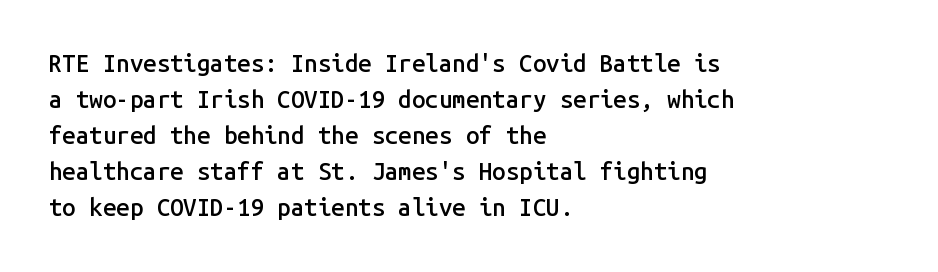
The image shows 24 px text type, upright; set left-aligned, normal line spacing (1.5x), normal letter spacing, not underlined.
